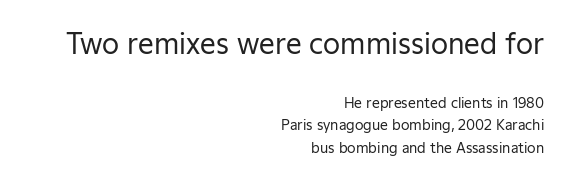
{"serif": "no", "italic": "no", "bold": "no", "weight": "regular", "width": "normal", "stroke_contrast": "low", "x_height": "medium", "monospaced": "no", "underline": "no", "align": "right", "line_spacing": "normal", "line_spacing_ratio": 1.62, "letter_spacing": "normal", "letter_spacing_em": 0.0, "larger_block": "first", "size_ratio": 2.0, "glyph_px": 28}
